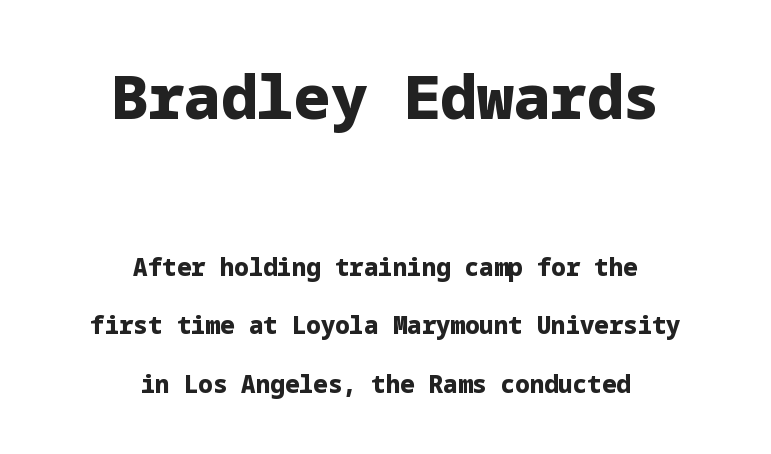
Q: Is the text bold? A: Yes.
Q: Is the text italic (slanted)? A: No, it is upright.
Q: Is the typeface a serif or a sans-serif typeface? A: Sans-serif.
Q: Is the text underlined? A: No.
Q: How is the paragraph aligned? A: Centered.
Q: Is the spacing between letters normal or unusually wide? A: Normal.
Q: Is the spacing between lines tight, normal or loose? A: Loose.
Q: Which block of text is set in a larger size, the first (top) or the second (bottom)? A: The first (top) one.
Q: Width (condensed, normal, or wide)? A: Normal.
Q: Stroke contrast? A: Low.
Q: x-height? A: Medium.
